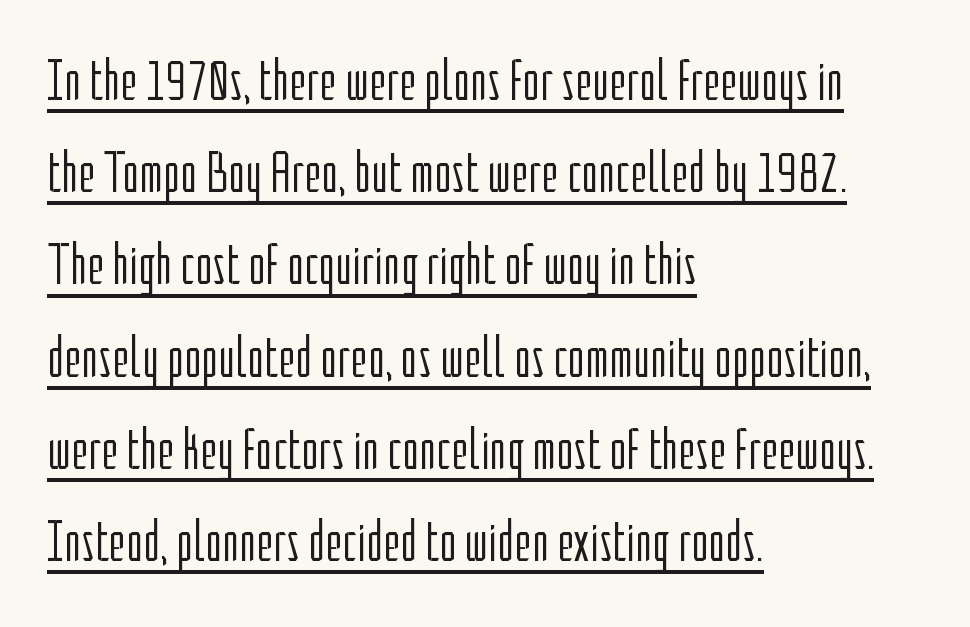
The weight would be labelled regular, book, light, or lighter still. Each line starts at the same left margin while the right side varies. Caption: lettering with a line underneath. This sample has the flowing, uneven cadence of proportional lettering.
